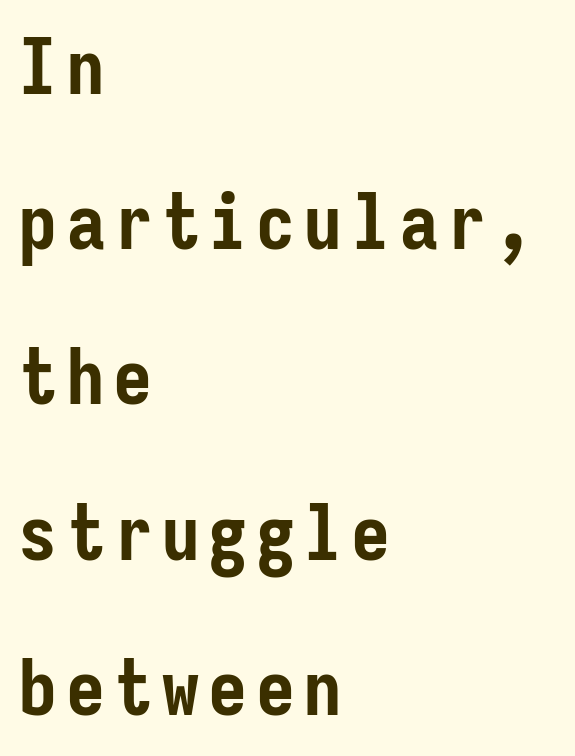
All the whitespace from short lines collects on the right. Is there any slant? The stems are plumb. Its strokes are broad and dark, the hallmark of bold type. Vertical spacing — loose.
